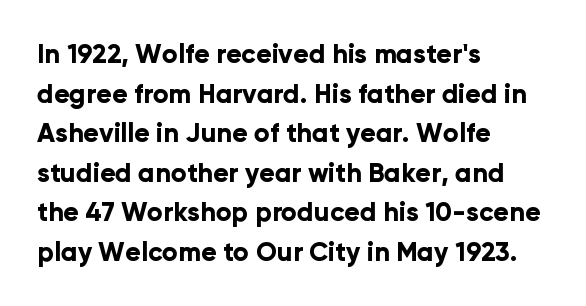
Q: Is the text bold? A: Yes.
Q: Is the text italic (slanted)? A: No, it is upright.
Q: Is the text underlined? A: No.
Q: How is the paragraph aligned? A: Left-aligned.
Q: Is the spacing between letters normal or unusually wide? A: Normal.
Q: Is the spacing between lines tight, normal or loose? A: Normal.
